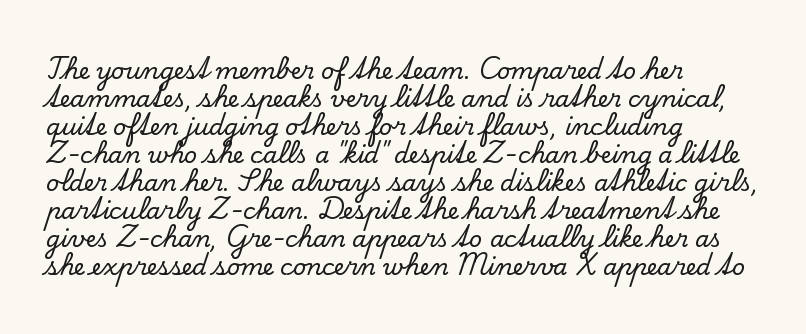
The image shows 23 px text type; set left-aligned, line spacing 1.22x, normal letter spacing, not underlined.
